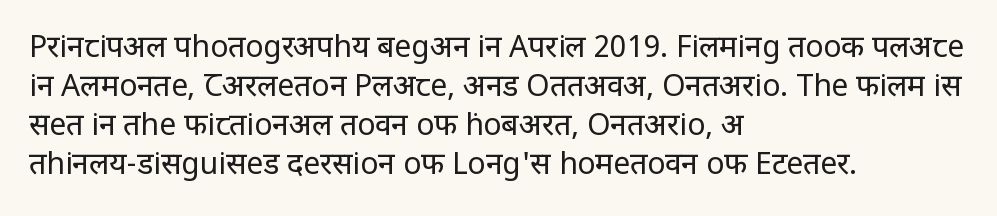
Baseline-to-baseline distance is the conventional proportion of letter height. Does the copy run flush right? No — it runs flush left. The font family rendered here belongs to the sans-serif group. The weight tops out at a normal text grade. This sample uses an upright cut, with every glyph sitting square on the baseline.
